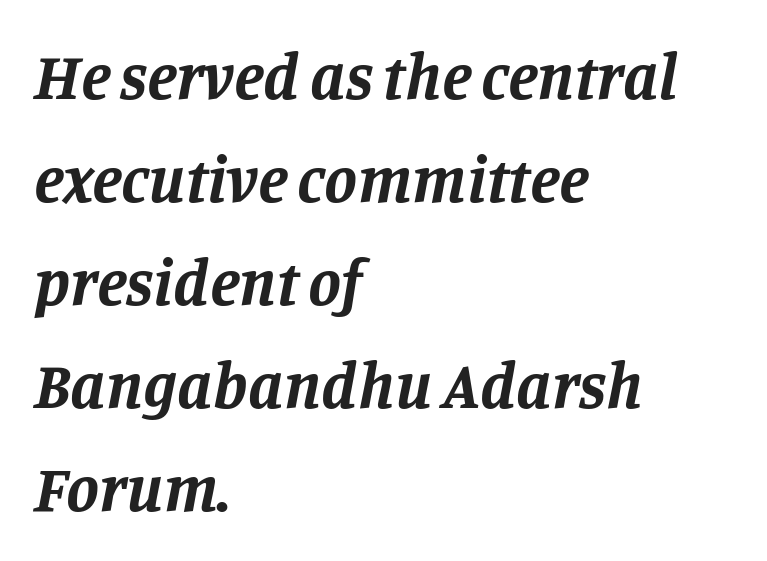
No word sits above an underline. These lines keep a tight, regular rhythm from letter to letter. Caption: bold face, heavy strokes. Layout note: lines flush left. What's the leading like? Ordinary, nothing unusual.
